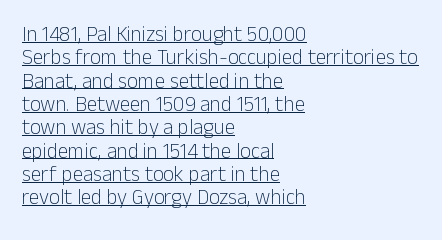
{"italic": "no", "bold": "no", "underline": "yes", "align": "left", "line_spacing": "tight", "line_spacing_ratio": 1.11, "letter_spacing": "normal", "letter_spacing_em": 0.0, "glyph_px": 21}
